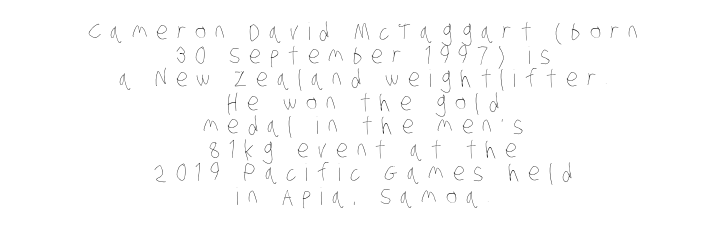
The image shows 24 px text type; set centered, tight line spacing (0.98x), unusually wide letter spacing (+0.37 em), not underlined.
